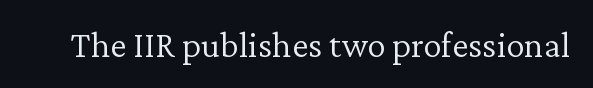
This is serif lettering, the kind often seen in printed books. The line texture is even and compact thanks to regular tracking. The weight would be labelled regular, book, light, or lighter still. Varying glyph widths throughout — classic text-font behaviour. Descender tails drop into unmarked territory.
